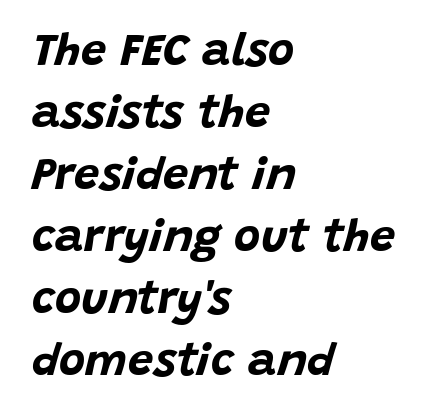
This is oblique type, the kind used for emphasis or titles. One-word summary of the alignment: left. The face used here is proportionally spaced, like ordinary book or web type. The line texture is even and compact thanks to regular tracking. The leading is moderate, giving the passage an even texture. The face used here has the dense, thick strokes of a bold.
